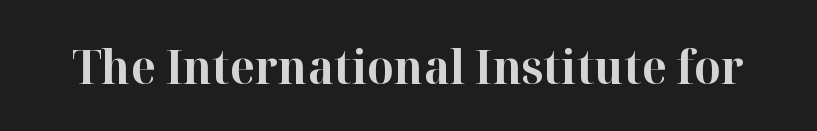
{"serif": "yes", "italic": "no", "bold": "yes", "weight": "bold", "width": "normal", "stroke_contrast": "high", "x_height": "medium", "monospaced": "no", "underline": "no", "letter_spacing": "normal", "letter_spacing_em": 0.0, "glyph_px": 47}
